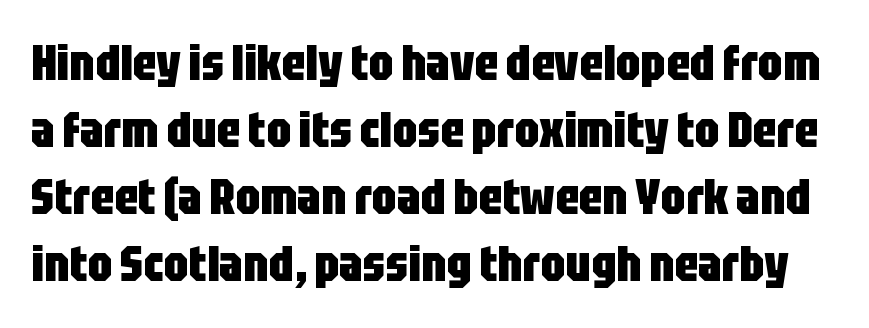
Q: Is the text bold? A: Yes.
Q: Is the text italic (slanted)? A: No, it is upright.
Q: Is the typeface a serif or a sans-serif typeface? A: Sans-serif.
Q: Is the text underlined? A: No.
Q: Is the spacing between letters normal or unusually wide? A: Normal.
Q: Is the spacing between lines tight, normal or loose? A: Normal.
Q: Width (condensed, normal, or wide)? A: Condensed.
Q: Stroke contrast? A: Low.
Q: x-height? A: Large.
Q: Monospaced? A: No.
